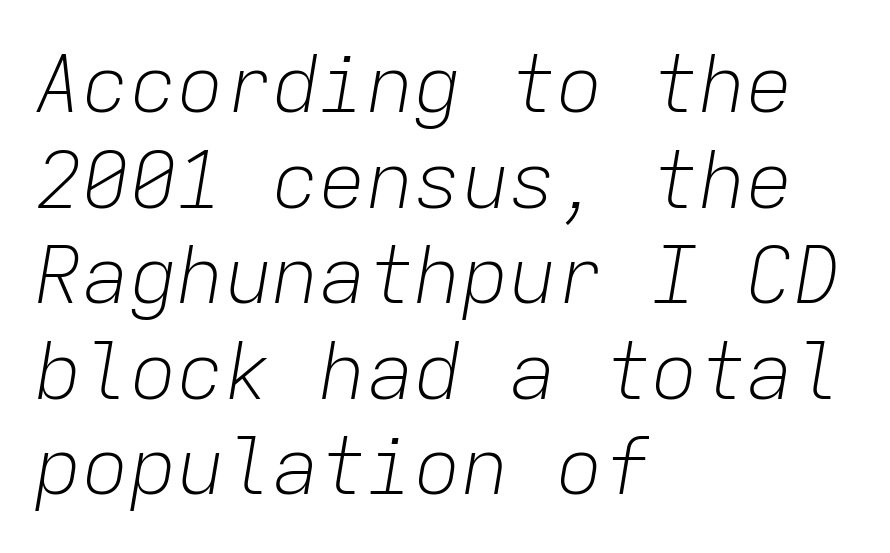
Q: Is the text bold? A: No.
Q: Is the text italic (slanted)? A: Yes, it leans right by about 9 degrees.
Q: Is the text underlined? A: No.
Q: How is the paragraph aligned? A: Left-aligned.
Q: Is the spacing between letters normal or unusually wide? A: Normal.
Q: Width (condensed, normal, or wide)? A: Normal.
Q: Stroke contrast? A: Low.
Q: x-height? A: Medium.
Q: Monospaced? A: Yes.
